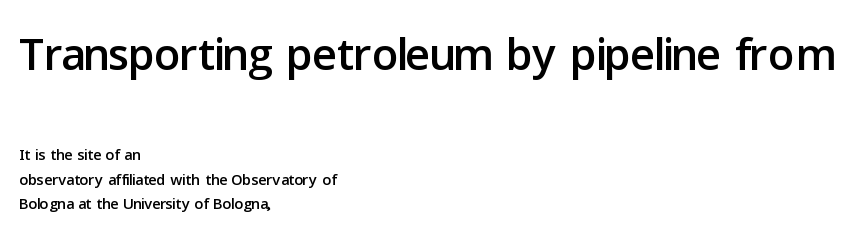
Q: Is the text italic (slanted)? A: No, it is upright.
Q: Is the typeface a serif or a sans-serif typeface? A: Sans-serif.
Q: Is the text underlined? A: No.
Q: How is the paragraph aligned? A: Left-aligned.
Q: Is the spacing between letters normal or unusually wide? A: Normal.
Q: Is the spacing between lines tight, normal or loose? A: Tight.
Q: Which block of text is set in a larger size, the first (top) or the second (bottom)? A: The first (top) one.
Q: Width (condensed, normal, or wide)? A: Normal.
Q: Stroke contrast? A: Low.
Q: x-height? A: Medium.
Q: Monospaced? A: No.
